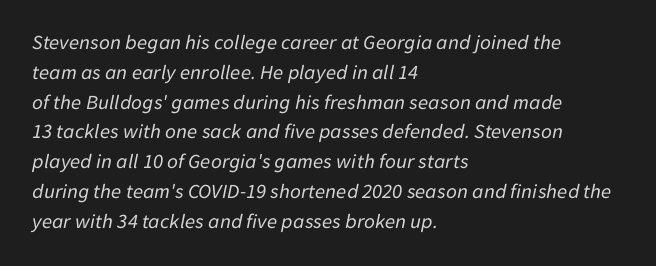
The image shows 21 px text type, italic (leaning right); set left-aligned, normal line spacing (1.42x), normal letter spacing, not underlined.
